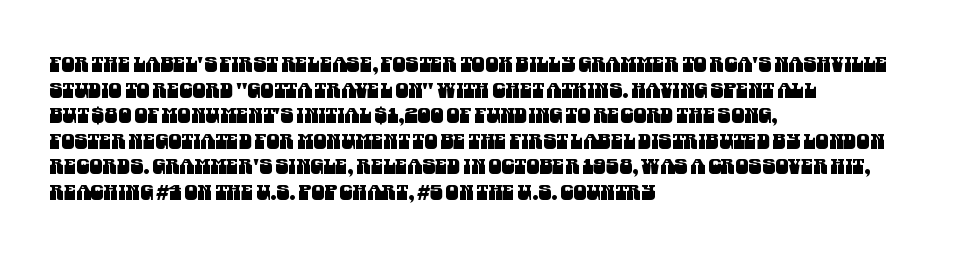
{"underline": "no", "align": "left", "line_spacing_ratio": 1.22, "letter_spacing": "normal", "letter_spacing_em": 0.0, "glyph_px": 21}
